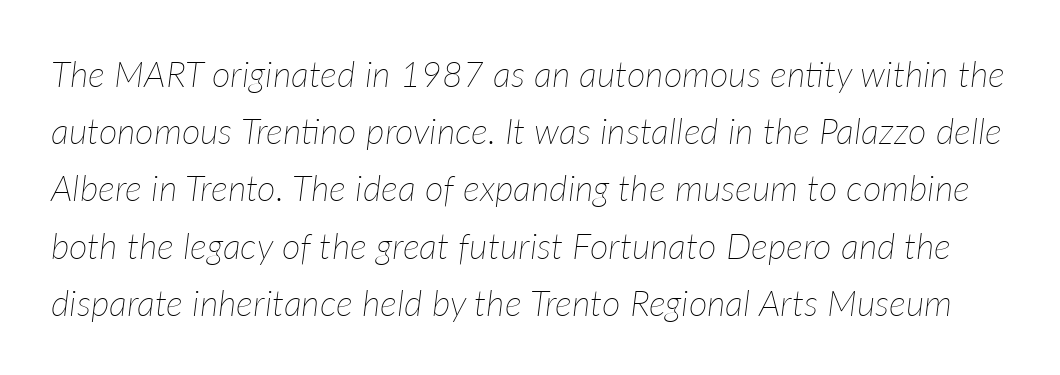
The lettering tilts uniformly, giving the passage an italic look. Stem width sits at or under what a default text font uses. Quick note: interline space is typical. The baseline area is clear.
